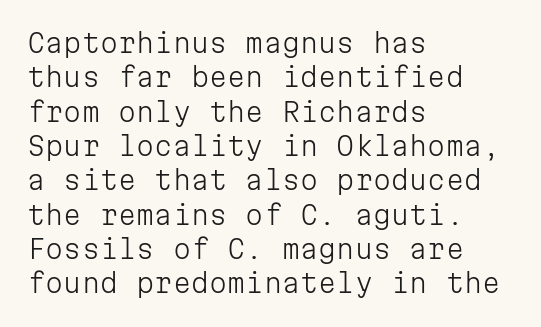
Q: Is the text bold? A: No.
Q: Is the text italic (slanted)? A: No, it is upright.
Q: Is the text underlined? A: No.
Q: How is the paragraph aligned? A: Left-aligned.
Q: Is the spacing between letters normal or unusually wide? A: Normal.
Q: Is the spacing between lines tight, normal or loose? A: Normal.
